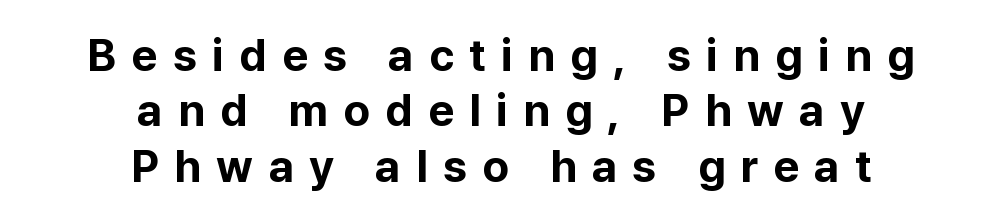
{"serif": "no", "italic": "no", "bold": "yes", "weight": "bold", "width": "normal", "stroke_contrast": "low", "x_height": "medium", "monospaced": "no", "underline": "no", "align": "center", "line_spacing_ratio": 1.23, "letter_spacing": "wide", "letter_spacing_em": 0.34, "glyph_px": 45}
